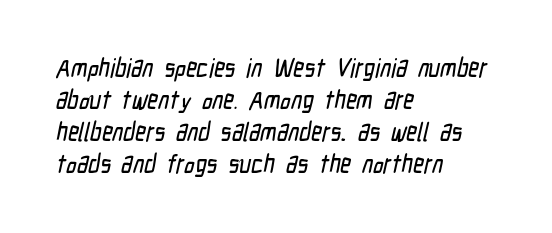
The rendering anchors every line to the left-hand side. Nothing unusual about the tracking: characters are spaced as the font intends. The string is rendered with underlining switched off.
